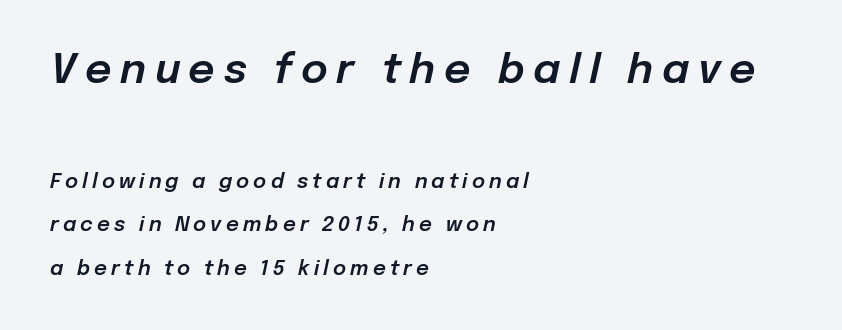
Q: Is the text italic (slanted)? A: Yes, it leans right by about 12 degrees.
Q: Is the text underlined? A: No.
Q: How is the paragraph aligned? A: Left-aligned.
Q: Is the spacing between letters normal or unusually wide? A: Unusually wide.
Q: Is the spacing between lines tight, normal or loose? A: Loose.
Q: Which block of text is set in a larger size, the first (top) or the second (bottom)? A: The first (top) one.
Q: Width (condensed, normal, or wide)? A: Normal.
Q: Stroke contrast? A: Low.
Q: x-height? A: Medium.
Q: Monospaced? A: No.
